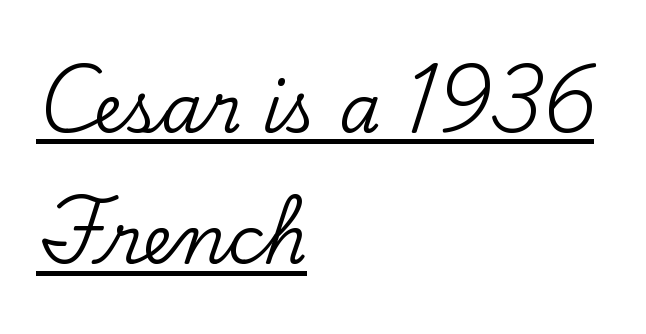
{"serif": "yes", "width": "normal", "stroke_contrast": "low", "x_height": "small", "monospaced": "no", "underline": "yes", "align": "left", "line_spacing": "loose", "line_spacing_ratio": 1.96, "letter_spacing": "normal", "letter_spacing_em": 0.0, "glyph_px": 67}
